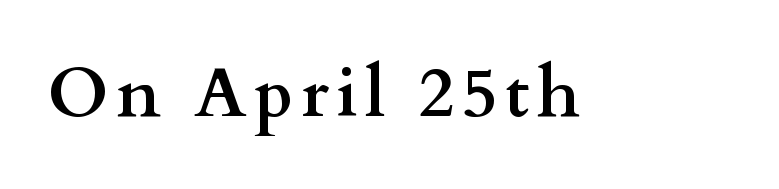
This is heavy type, rendered in bold. The strip under each line holds only bare page. Note the varied advance widths — an 'i' is clearly narrower than an 'm'. The face used here is seriffed, in the tradition of book romans.
